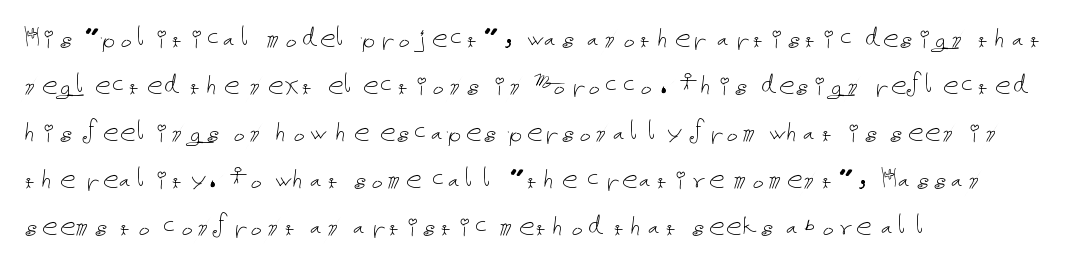
The image shows 31 px thin type, upright; set left-aligned, normal line spacing (1.52x), normal letter spacing, not underlined; low stroke contrast and a medium x-height.
